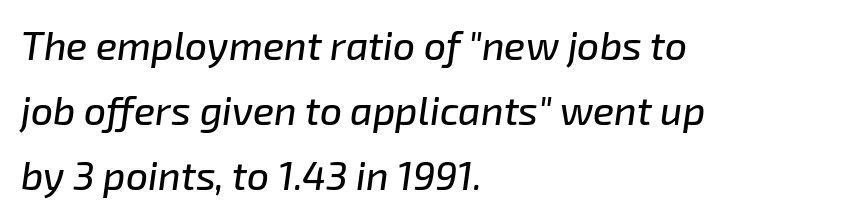
Q: Is the text italic (slanted)? A: Yes, it leans right by about 8 degrees.
Q: Is the text underlined? A: No.
Q: How is the paragraph aligned? A: Left-aligned.
Q: Is the spacing between letters normal or unusually wide? A: Normal.
Q: Is the spacing between lines tight, normal or loose? A: Normal.
Q: Width (condensed, normal, or wide)? A: Normal.
Q: Stroke contrast? A: Low.
Q: x-height? A: Medium.
Q: Monospaced? A: No.
